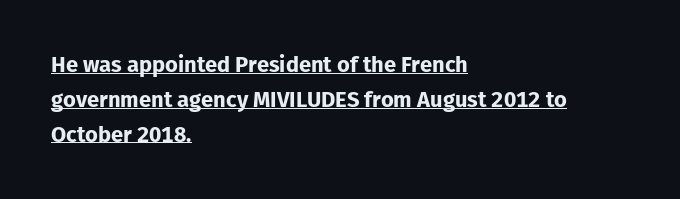
The lines are quadded left. Thick stems and heavy bowls — unmistakably bold. Between one letter and the next there's only the usual sliver of space. Looks like someone drew a line under every word here. Horizontal bands of white between lines are of average thickness.
